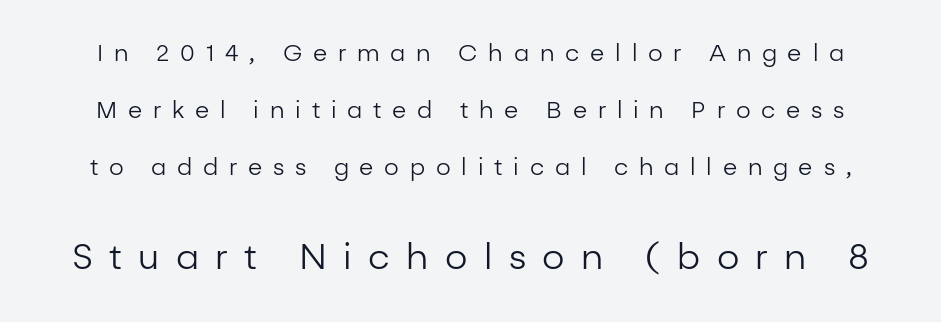
{"serif": "no", "italic": "no", "bold": "no", "weight": "regular", "width": "normal", "stroke_contrast": "low", "x_height": "medium", "monospaced": "no", "underline": "no", "line_spacing": "loose", "line_spacing_ratio": 2.48, "letter_spacing": "wide", "letter_spacing_em": 0.47, "larger_block": "second", "size_ratio": 1.52, "glyph_px": 35}
